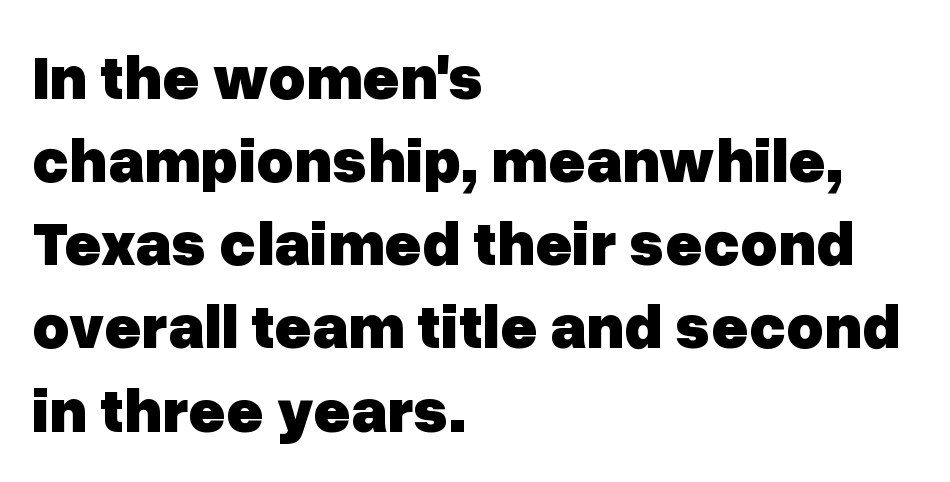
The image shows 63 px heavy sans-serif type, upright; set left-aligned, normal line spacing (1.32x), normal letter spacing, not underlined; low stroke contrast and a medium x-height.
